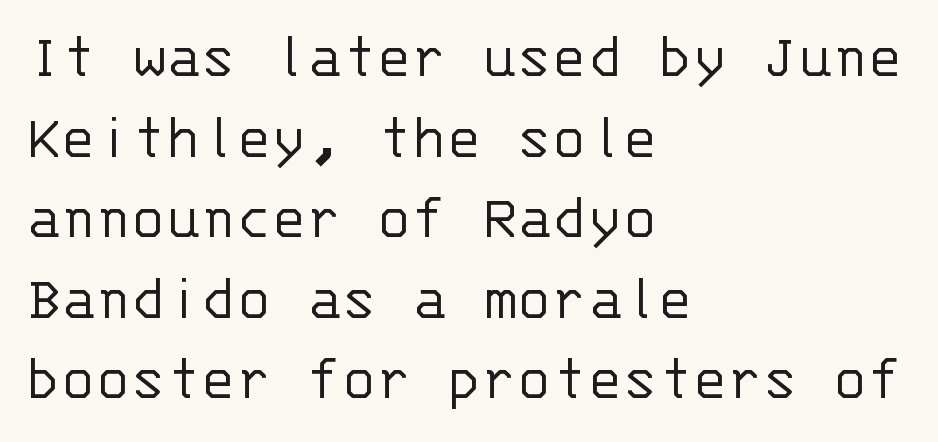
Q: Is the text bold? A: No.
Q: Is the text italic (slanted)? A: No, it is upright.
Q: Is the typeface a serif or a sans-serif typeface? A: Sans-serif.
Q: Is the text underlined? A: No.
Q: How is the paragraph aligned? A: Left-aligned.
Q: Is the spacing between letters normal or unusually wide? A: Normal.
Q: Width (condensed, normal, or wide)? A: Normal.
Q: Stroke contrast? A: Low.
Q: x-height? A: Large.
Q: Monospaced? A: Yes.
